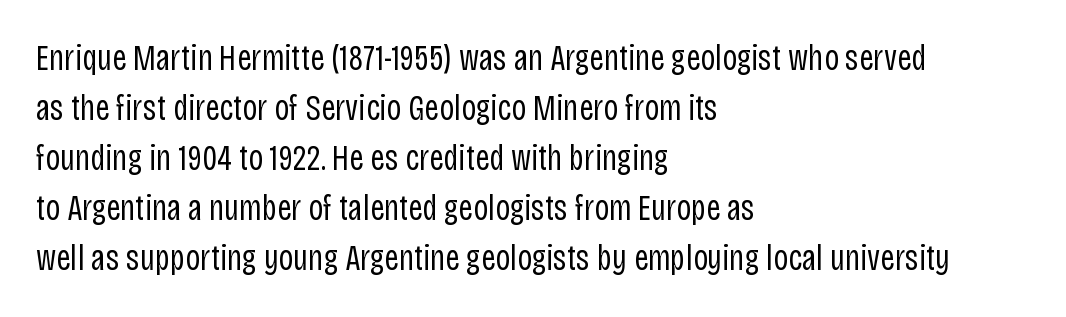
Reading down the block, your eye returns to a fixed left position each line. Baseline-to-baseline distance is the conventional proportion of letter height. Vertical stems look standard width or narrower in stroke. Nothing sits at the stroke ends, so this counts as sans-serif. You could not count columns in this text — the font is proportionally spaced. Descender tails drop into unmarked territory.
